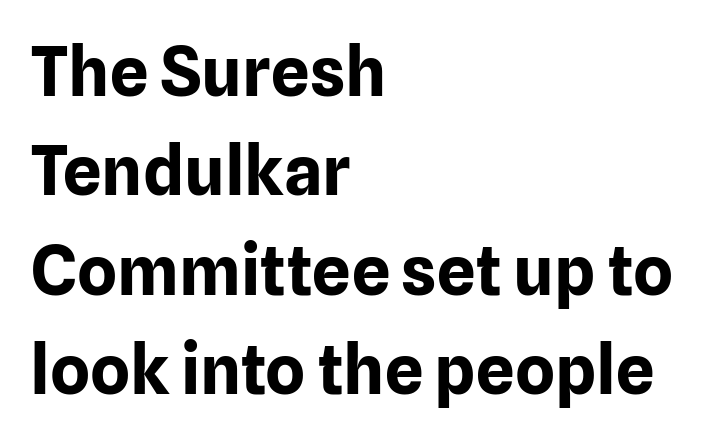
Summary of weight: heavy, a full bold. Reading down the block, your eye returns to a fixed left position each line. Is there any slant? The stems are plumb. Just letters on the line, the space beneath them empty. Default kerning and tracking; the words read as compact shapes. The face used here is proportionally spaced, like ordinary book or web type.
